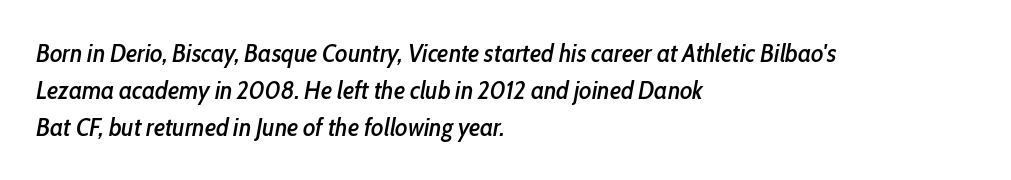
Q: Is the text italic (slanted)? A: Yes, it leans right by about 10 degrees.
Q: Is the text underlined? A: No.
Q: How is the paragraph aligned? A: Left-aligned.
Q: Is the spacing between letters normal or unusually wide? A: Normal.
Q: Is the spacing between lines tight, normal or loose? A: Normal.
